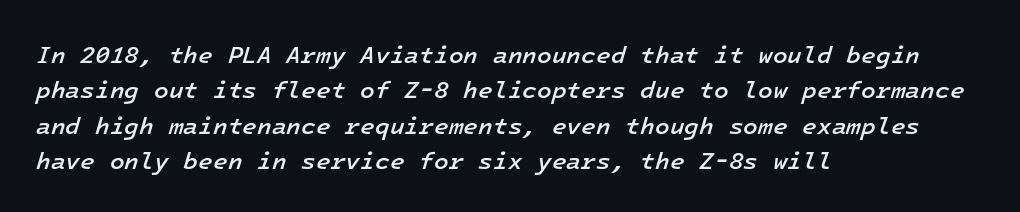
The lines sit at an ordinary, default distance from one another. Observe the ordinary spacing: letters are neighbours, not strangers. The letters are slanted; this is an italic face. Visually the block forms a straight wall on the left and a jagged coastline on the right. No word sits above an underline.
